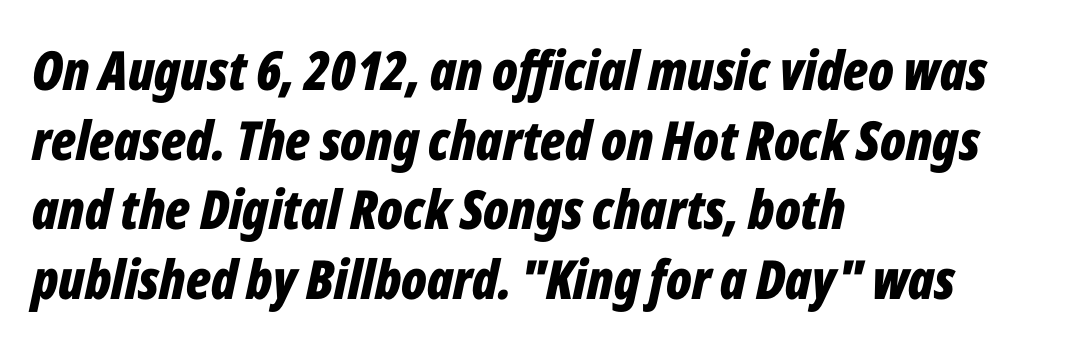
The image shows 54 px bold, condensed type, italic (leaning right); set left-aligned, normal line spacing (1.29x), normal letter spacing, not underlined; low stroke contrast and a medium x-height.
